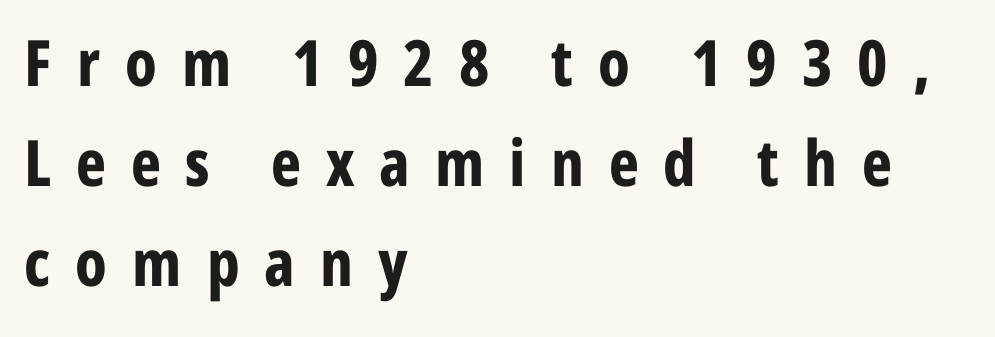
Q: Is the text bold? A: Yes.
Q: Is the text italic (slanted)? A: No, it is upright.
Q: Is the typeface a serif or a sans-serif typeface? A: Sans-serif.
Q: Is the text underlined? A: No.
Q: How is the paragraph aligned? A: Left-aligned.
Q: Is the spacing between letters normal or unusually wide? A: Unusually wide.
Q: Is the spacing between lines tight, normal or loose? A: Normal.
Q: Width (condensed, normal, or wide)? A: Condensed.
Q: Stroke contrast? A: Low.
Q: x-height? A: Medium.
Q: Monospaced? A: No.
